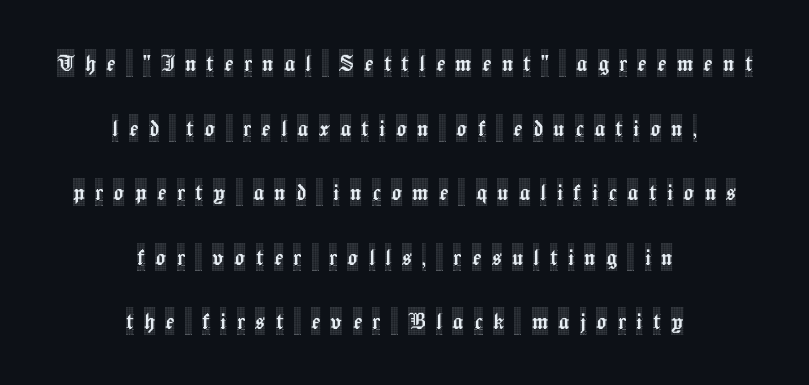
{"italic": "no", "underline": "no", "align": "center", "line_spacing": "loose", "line_spacing_ratio": 2.39, "letter_spacing": "wide", "letter_spacing_em": 0.38, "glyph_px": 27}
